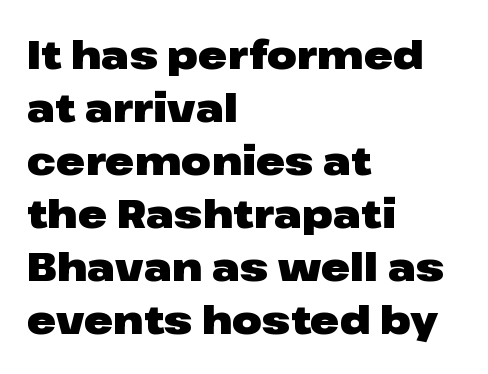
{"serif": "no", "italic": "no", "bold": "yes", "weight": "heavy", "width": "wide", "stroke_contrast": "low", "x_height": "medium", "monospaced": "no", "underline": "no", "align": "left", "line_spacing": "normal", "line_spacing_ratio": 1.36, "letter_spacing": "normal", "letter_spacing_em": 0.0, "glyph_px": 39}
